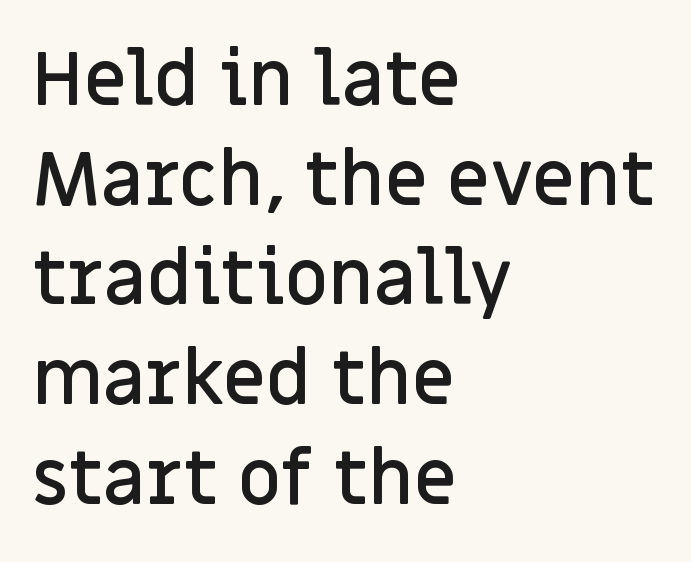
Q: Is the text bold? A: Semi-bold.
Q: Is the text italic (slanted)? A: No, it is upright.
Q: Is the typeface a serif or a sans-serif typeface? A: Sans-serif.
Q: Is the text underlined? A: No.
Q: How is the paragraph aligned? A: Left-aligned.
Q: Is the spacing between letters normal or unusually wide? A: Normal.
Q: Is the spacing between lines tight, normal or loose? A: Normal.
Q: Width (condensed, normal, or wide)? A: Normal.
Q: Stroke contrast? A: Low.
Q: x-height? A: Large.
Q: Monospaced? A: No.
